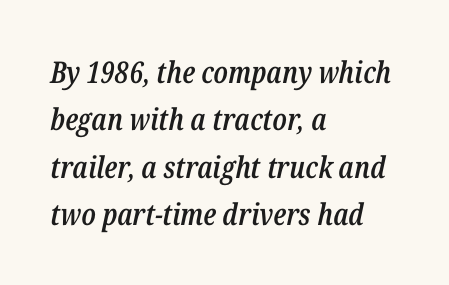
Q: Is the text bold? A: Semi-bold.
Q: Is the text italic (slanted)? A: Yes, it leans right by about 12 degrees.
Q: Is the text underlined? A: No.
Q: How is the paragraph aligned? A: Left-aligned.
Q: Is the spacing between letters normal or unusually wide? A: Normal.
Q: Is the spacing between lines tight, normal or loose? A: Normal.
Q: Width (condensed, normal, or wide)? A: Condensed.
Q: Stroke contrast? A: Low.
Q: x-height? A: Medium.
Q: Monospaced? A: No.
